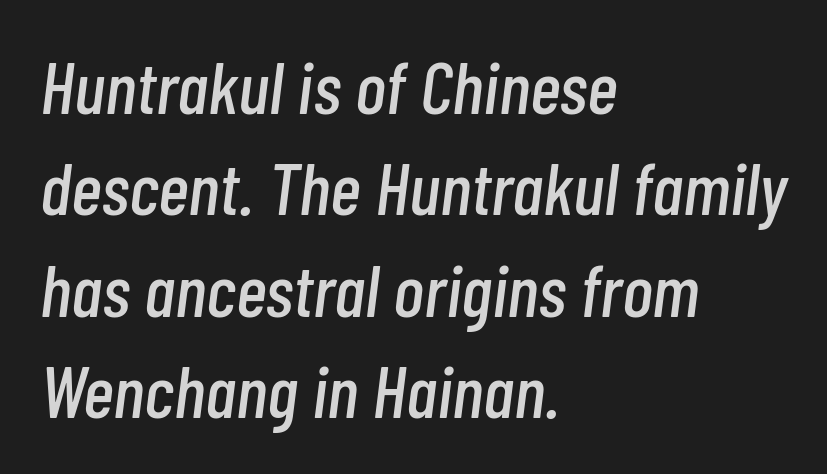
Designer's note — italics engaged. What stands out about the letter spacing? Nothing — it is the standard amount. Each letter keeps its own natural width here, so spacing adapts to shape. This sample is left-justified, so line endings fall wherever the words run out. Honestly, there is no underline to notice here at all. The designer left line spacing at the default.
